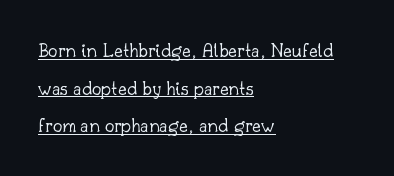
The image shows 21 px text type, upright; set left-aligned, line spacing 1.79x, normal letter spacing, underlined.
